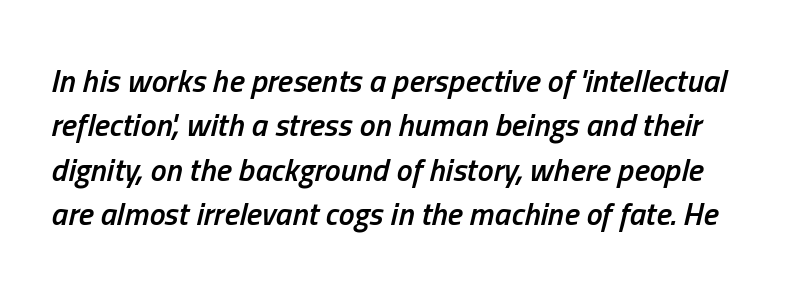
Letter spacing: default. Here the designer chose a conventional face with non-uniform glyph widths. Observe the lean: these are italic letterforms. The characters look somewhat weighty, a semibold short of true bold. Each row of text sits above clean, open space. Whoever set this chose a conventional vertical rhythm.
